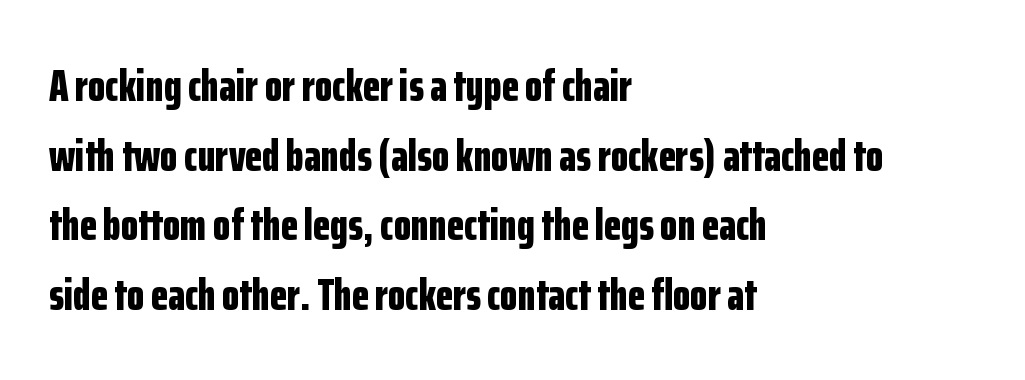
{"serif": "no", "italic": "no", "bold": "yes", "weight": "bold", "width": "condensed", "stroke_contrast": "low", "x_height": "medium", "monospaced": "no", "underline": "no", "align": "left", "line_spacing": "normal", "line_spacing_ratio": 1.55, "letter_spacing": "normal", "letter_spacing_em": 0.0, "glyph_px": 45}
